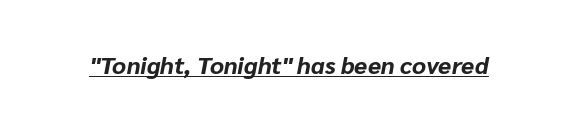
Q: Is the text bold? A: Yes.
Q: Is the text italic (slanted)? A: Yes, it leans right by about 10 degrees.
Q: Is the text underlined? A: Yes.
Q: Is the spacing between letters normal or unusually wide? A: Normal.
